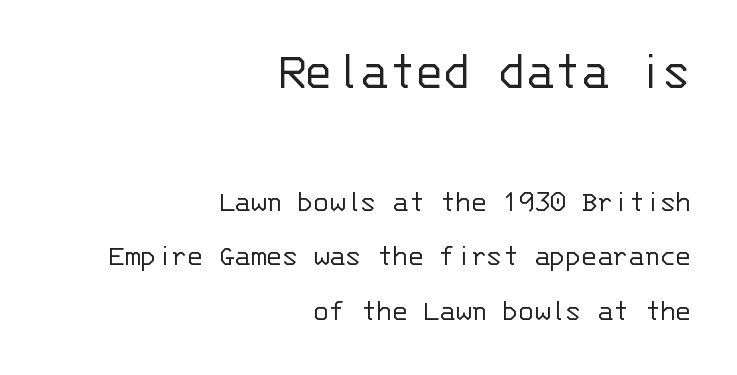
The image shows 56 px light sans-serif type, upright, monospaced; set right-aligned, line spacing 1.71x, normal letter spacing, not underlined; the first (top) block is 1.75x larger; low stroke contrast and a large x-height.
